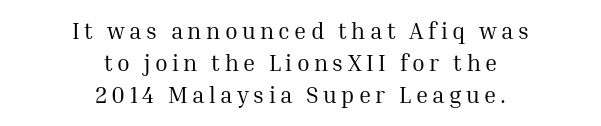
Q: Is the text bold? A: No.
Q: Is the text italic (slanted)? A: No, it is upright.
Q: Is the text underlined? A: No.
Q: How is the paragraph aligned? A: Centered.
Q: Is the spacing between lines tight, normal or loose? A: Normal.
